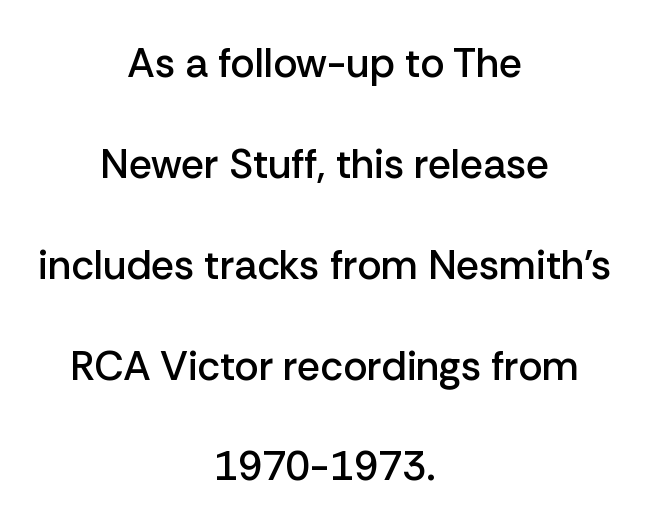
The glyphs in this specimen are sans serif. The glyphs have the mass of a demibold cut, below bold. Underline: absent. Tracking here is standard; glyphs follow each other at the usual distance. Each letter keeps its own natural width here, so spacing adapts to shape. Style check: upright.
